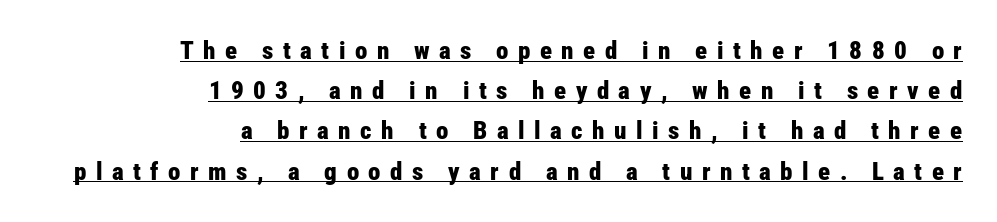
The image shows 25 px bold type, upright; set right-aligned, normal line spacing (1.61x), unusually wide letter spacing (+0.38 em), underlined.
